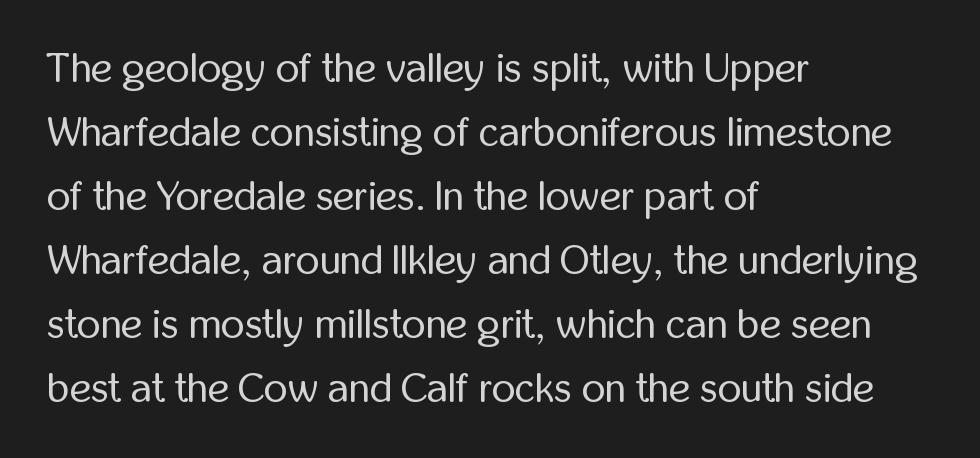
Q: Is the text bold? A: No.
Q: Is the text italic (slanted)? A: No, it is upright.
Q: Is the typeface a serif or a sans-serif typeface? A: Sans-serif.
Q: Is the text underlined? A: No.
Q: How is the paragraph aligned? A: Left-aligned.
Q: Is the spacing between letters normal or unusually wide? A: Normal.
Q: Is the spacing between lines tight, normal or loose? A: Normal.
Q: Width (condensed, normal, or wide)? A: Condensed.
Q: Stroke contrast? A: Low.
Q: x-height? A: Medium.
Q: Monospaced? A: No.
